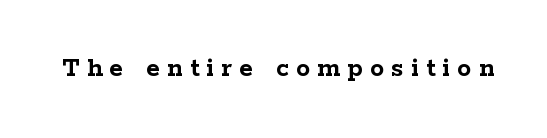
The image shows 28 px semibold, wide serif type, upright; set unusually wide letter spacing (+0.26 em), not underlined; low stroke contrast and a medium x-height.
